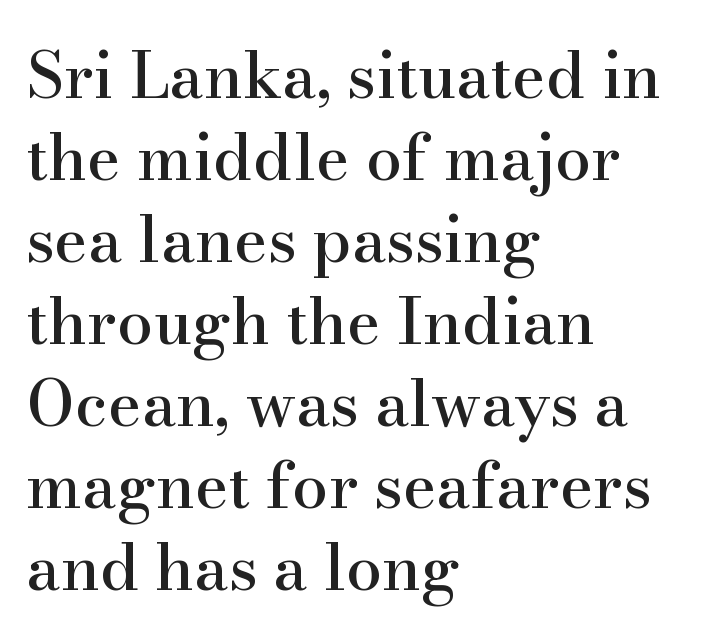
Quick note: not italic, upright. The line texture is even and compact thanks to regular tracking. Reading down the block, your eye returns to a fixed left position each line. Regarding leading, the lines here are spaced in the standard way. Each letter keeps its own natural width here, so spacing adapts to shape. This rendering features lettering with no underline.
